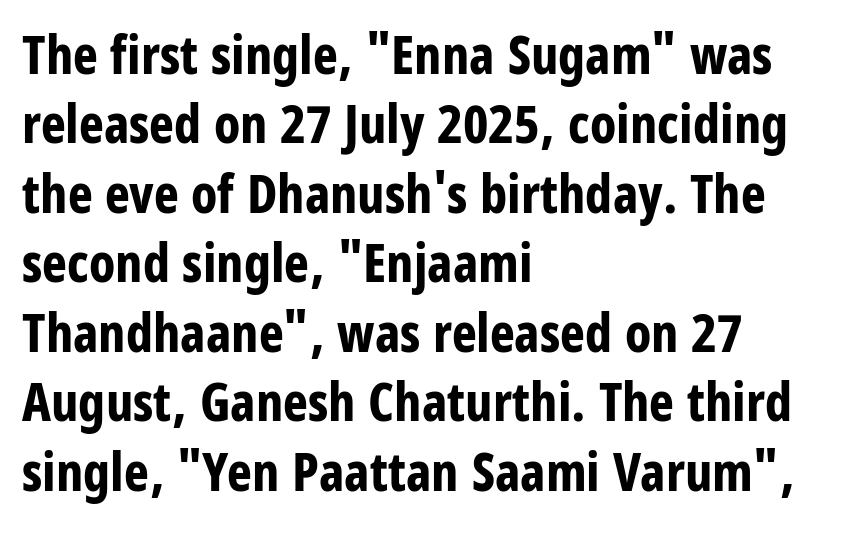
{"serif": "no", "italic": "no", "bold": "yes", "weight": "bold", "width": "condensed", "stroke_contrast": "low", "x_height": "large", "monospaced": "no", "underline": "no", "align": "left", "line_spacing": "normal", "line_spacing_ratio": 1.31, "letter_spacing": "normal", "letter_spacing_em": 0.0, "glyph_px": 53}
